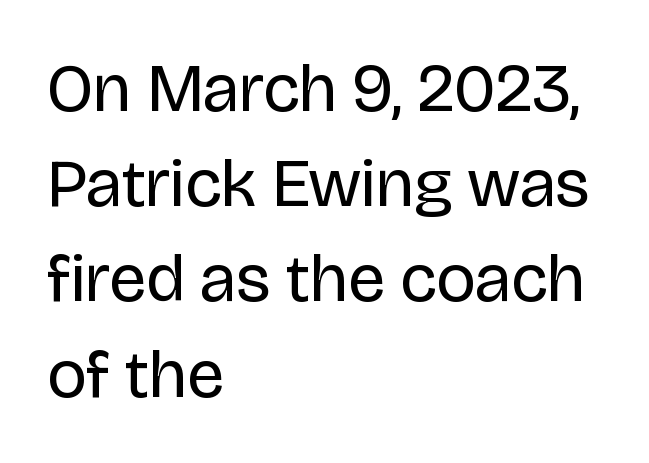
The image shows 68 px regular-weight sans-serif type, upright; set left-aligned, normal line spacing (1.4x), normal letter spacing, not underlined; low stroke contrast and a large x-height.
